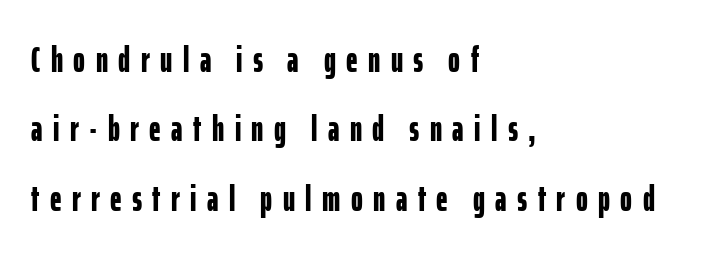
Q: Is the text bold? A: Yes.
Q: Is the text italic (slanted)? A: No, it is upright.
Q: Is the typeface a serif or a sans-serif typeface? A: Sans-serif.
Q: Is the text underlined? A: No.
Q: How is the paragraph aligned? A: Left-aligned.
Q: Is the spacing between letters normal or unusually wide? A: Unusually wide.
Q: Is the spacing between lines tight, normal or loose? A: Loose.
Q: Width (condensed, normal, or wide)? A: Condensed.
Q: Stroke contrast? A: Low.
Q: x-height? A: Medium.
Q: Monospaced? A: No.
